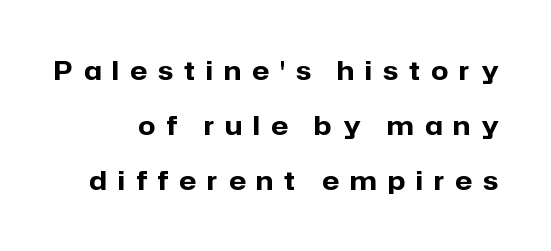
{"italic": "no", "bold": "yes", "underline": "no", "line_spacing": "loose", "line_spacing_ratio": 2.2, "letter_spacing": "wide", "letter_spacing_em": 0.44, "glyph_px": 25}
